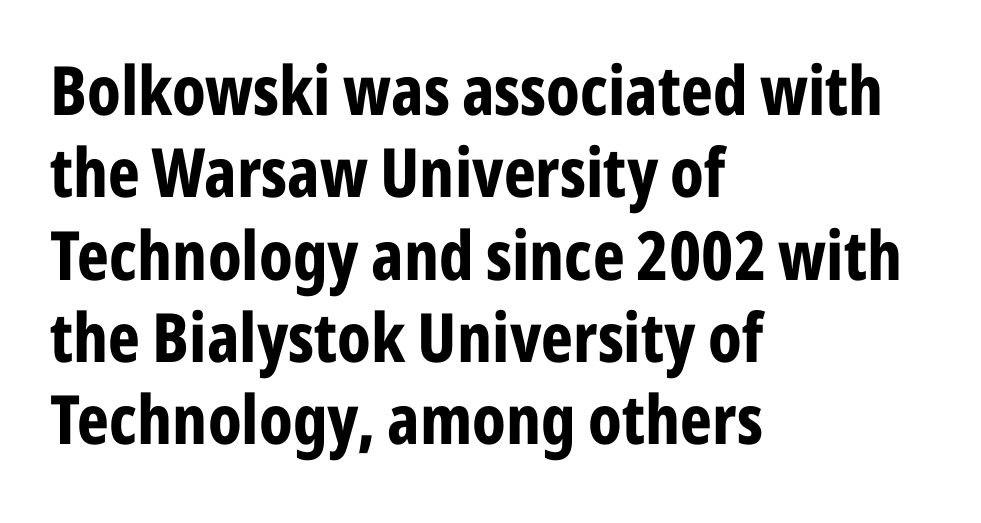
The image shows 68 px bold, condensed sans-serif type, upright; set left-aligned, line spacing 1.21x, normal letter spacing, not underlined; low stroke contrast and a medium x-height.
